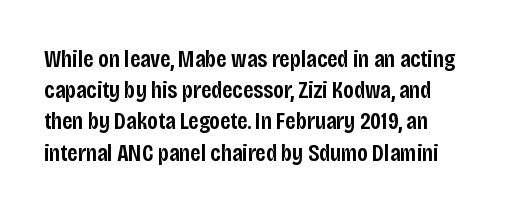
The image shows 24 px text type, upright; set normal line spacing (1.3x), normal letter spacing, not underlined.
